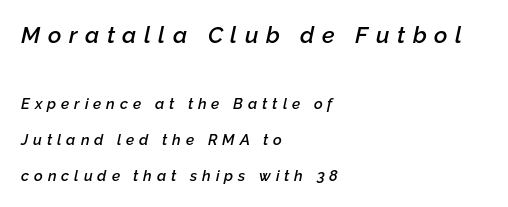
Q: Is the text bold? A: Semi-bold.
Q: Is the text italic (slanted)? A: Yes, it leans right by about 12 degrees.
Q: Is the text underlined? A: No.
Q: How is the paragraph aligned? A: Left-aligned.
Q: Is the spacing between letters normal or unusually wide? A: Unusually wide.
Q: Is the spacing between lines tight, normal or loose? A: Loose.
Q: Which block of text is set in a larger size, the first (top) or the second (bottom)? A: The first (top) one.
